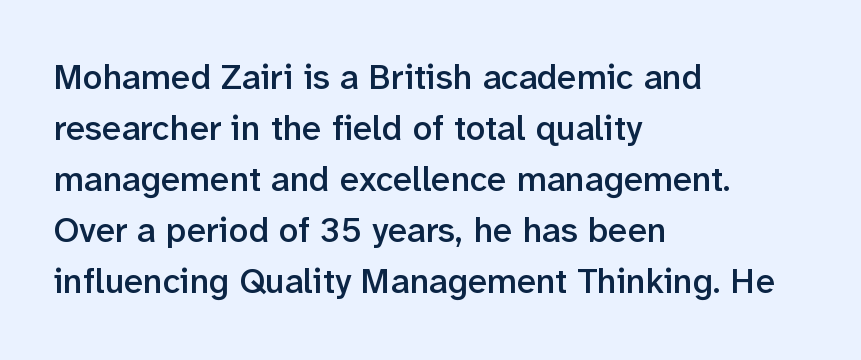
Q: Is the text bold? A: Semi-bold.
Q: Is the text italic (slanted)? A: No, it is upright.
Q: Is the typeface a serif or a sans-serif typeface? A: Sans-serif.
Q: Is the text underlined? A: No.
Q: How is the paragraph aligned? A: Left-aligned.
Q: Is the spacing between letters normal or unusually wide? A: Normal.
Q: Is the spacing between lines tight, normal or loose? A: Normal.
Q: Width (condensed, normal, or wide)? A: Normal.
Q: Stroke contrast? A: Low.
Q: x-height? A: Medium.
Q: Monospaced? A: No.
